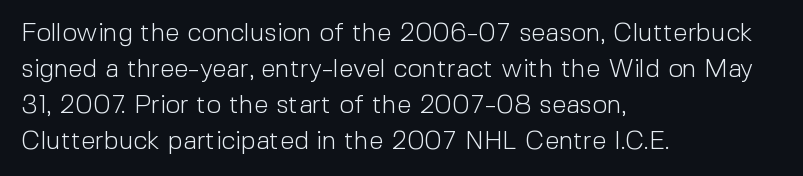
Q: Is the text bold? A: No.
Q: Is the text italic (slanted)? A: No, it is upright.
Q: Is the text underlined? A: No.
Q: How is the paragraph aligned? A: Left-aligned.
Q: Is the spacing between letters normal or unusually wide? A: Normal.
Q: Is the spacing between lines tight, normal or loose? A: Normal.
